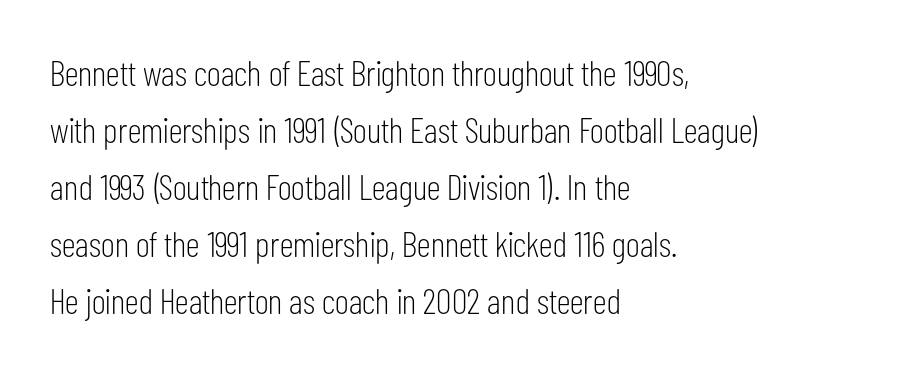
The image shows 36 px light, condensed sans-serif type, upright; set left-aligned, normal line spacing (1.58x), normal letter spacing, not underlined; low stroke contrast and a medium x-height.
